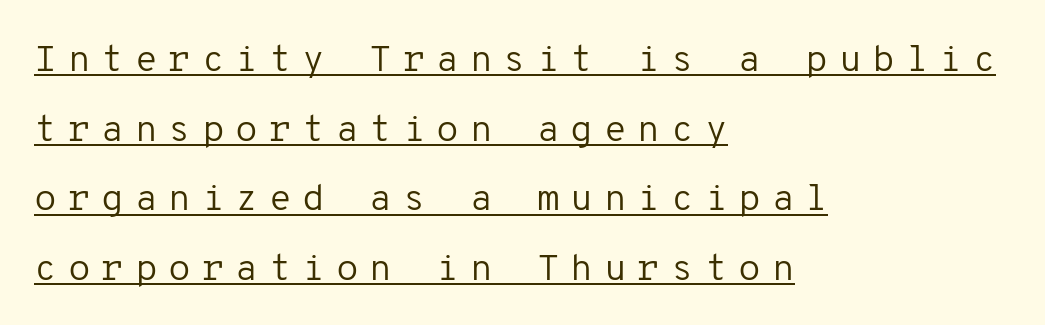
Q: Is the text bold? A: No.
Q: Is the text italic (slanted)? A: No, it is upright.
Q: Is the typeface a serif or a sans-serif typeface? A: Sans-serif.
Q: Is the text underlined? A: Yes.
Q: How is the paragraph aligned? A: Left-aligned.
Q: Is the spacing between letters normal or unusually wide? A: Unusually wide.
Q: Width (condensed, normal, or wide)? A: Normal.
Q: Stroke contrast? A: Low.
Q: x-height? A: Medium.
Q: Monospaced? A: Yes.
